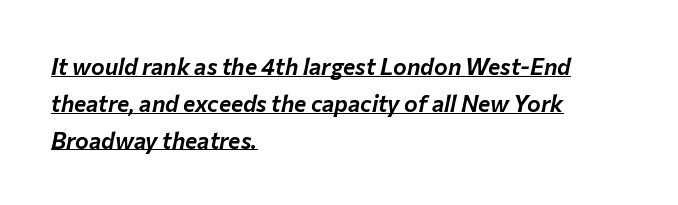
{"italic": "yes", "lean": "right", "slant_degrees": 12, "underline": "yes", "align": "left", "line_spacing": "normal", "line_spacing_ratio": 1.6, "letter_spacing": "normal", "letter_spacing_em": 0.0, "glyph_px": 23}
